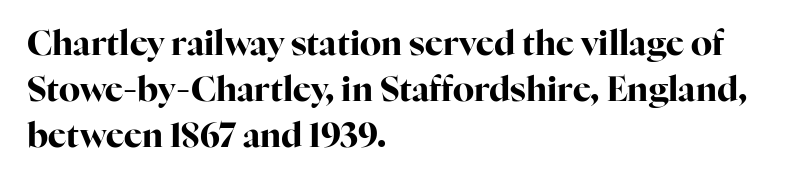
The image shows 34 px bold serif type, upright; set left-aligned, normal line spacing (1.36x), normal letter spacing, not underlined; high stroke contrast and a medium x-height.
